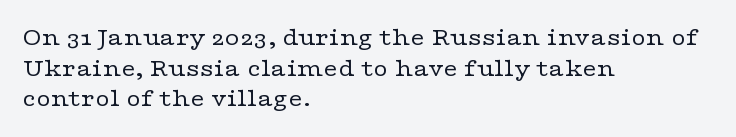
{"italic": "no", "bold": "no", "underline": "no", "align": "left", "line_spacing_ratio": 1.23, "letter_spacing": "normal", "letter_spacing_em": 0.0, "glyph_px": 25}
